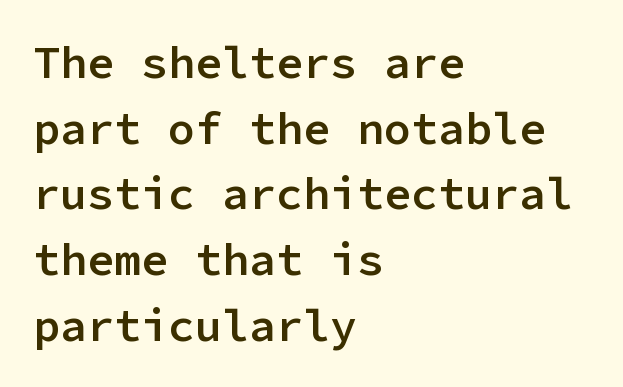
The image shows 45 px semibold sans-serif type, upright, monospaced; set left-aligned, normal line spacing (1.46x), normal letter spacing, not underlined; low stroke contrast and a medium x-height.
